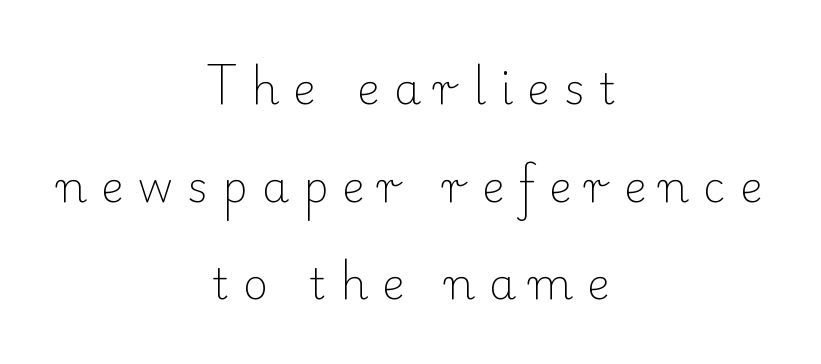
Compared with a flush-left layout, this one balances lines on the center instead. The vertical gap from one line to the next is large. How are the letters spaced? Widely, with obvious added tracking. Summary of weight: not heavy and not bold. Descender tails drop into unmarked territory.
